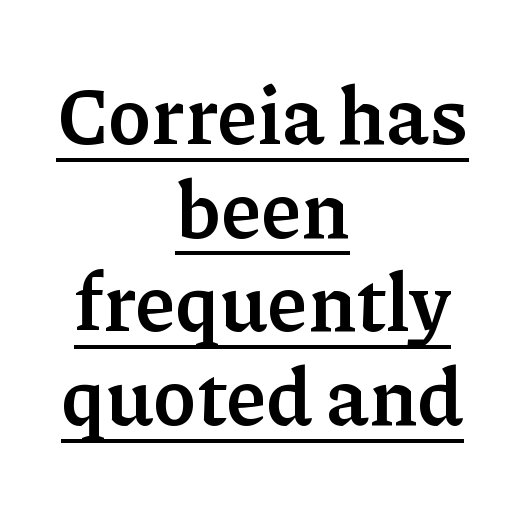
The rendering uses natural spacing where letterforms have individual widths. Alignment: centered. Tall strokes in this sample are plumb rather than angled. These lines carry a lot of weight — the face is fully bold. Between one letter and the next there's only the usual sliver of space.
